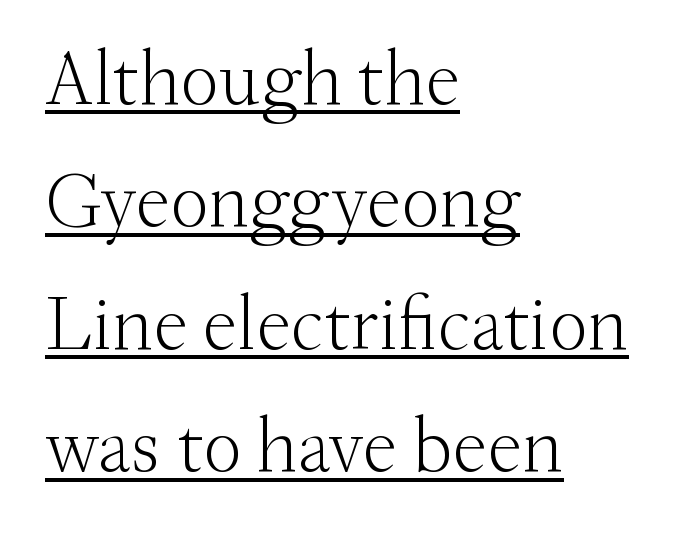
{"serif": "yes", "italic": "no", "bold": "no", "weight": "light", "width": "normal", "stroke_contrast": "medium", "x_height": "small", "monospaced": "no", "underline": "yes", "align": "left", "line_spacing": "normal", "line_spacing_ratio": 1.57, "letter_spacing": "normal", "letter_spacing_em": 0.0, "glyph_px": 78}
